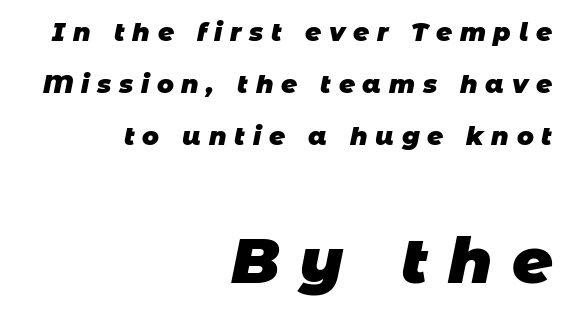
Q: Is the text bold? A: Yes.
Q: Is the typeface a serif or a sans-serif typeface? A: Sans-serif.
Q: Is the text underlined? A: No.
Q: How is the paragraph aligned? A: Right-aligned.
Q: Is the spacing between letters normal or unusually wide? A: Unusually wide.
Q: Is the spacing between lines tight, normal or loose? A: Loose.
Q: Which block of text is set in a larger size, the first (top) or the second (bottom)? A: The second (bottom) one.
Q: Width (condensed, normal, or wide)? A: Normal.
Q: Stroke contrast? A: Low.
Q: x-height? A: Large.
Q: Monospaced? A: No.
